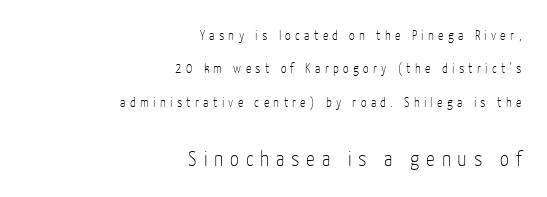
Q: Is the text bold? A: No.
Q: Is the text italic (slanted)? A: No, it is upright.
Q: Is the text underlined? A: No.
Q: How is the paragraph aligned? A: Right-aligned.
Q: Is the spacing between letters normal or unusually wide? A: Unusually wide.
Q: Is the spacing between lines tight, normal or loose? A: Loose.
Q: Which block of text is set in a larger size, the first (top) or the second (bottom)? A: The second (bottom) one.
